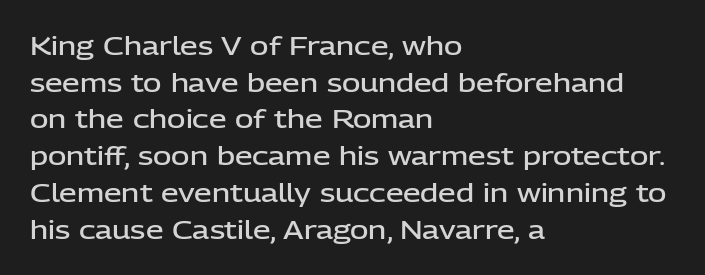
The gaps between neighbouring characters are ordinary and unremarkable. Clear beneath every line of the passage. The lettering holds an erect, upright posture throughout. Line starts are locked; line ends wander.
